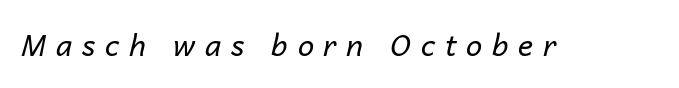
Q: Is the text bold? A: No.
Q: Is the text italic (slanted)? A: Yes, it leans right by about 14 degrees.
Q: Is the text underlined? A: No.
Q: Is the spacing between letters normal or unusually wide? A: Unusually wide.
Q: Width (condensed, normal, or wide)? A: Normal.
Q: Stroke contrast? A: Low.
Q: x-height? A: Medium.
Q: Monospaced? A: No.
